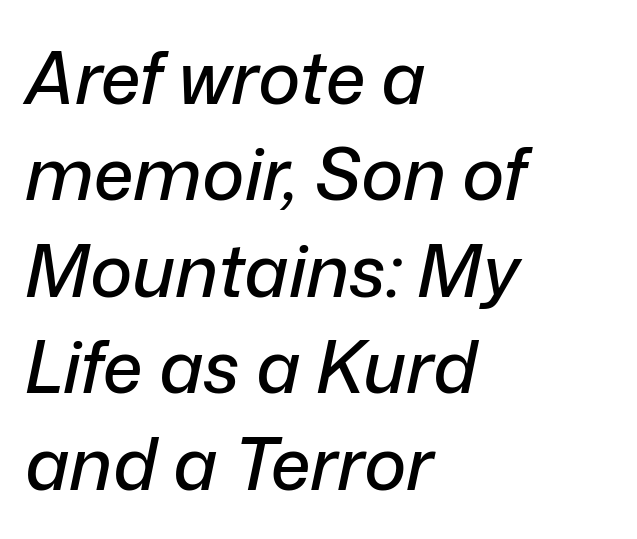
Q: Is the text italic (slanted)? A: Yes, it leans right by about 12 degrees.
Q: Is the text underlined? A: No.
Q: How is the paragraph aligned? A: Left-aligned.
Q: Is the spacing between letters normal or unusually wide? A: Normal.
Q: Is the spacing between lines tight, normal or loose? A: Normal.
Q: Width (condensed, normal, or wide)? A: Normal.
Q: Stroke contrast? A: Low.
Q: x-height? A: Medium.
Q: Monospaced? A: No.
